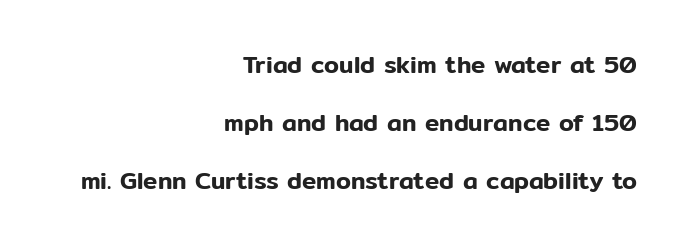
The image shows 24 px text type, upright; set right-aligned, loose line spacing (2.41x), normal letter spacing, not underlined.
